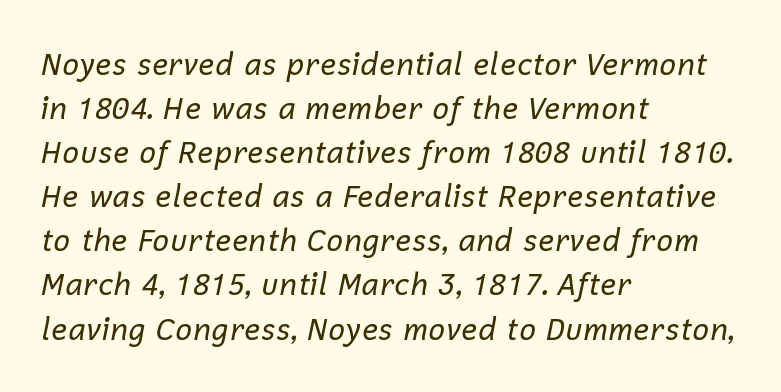
Q: Is the text bold? A: No.
Q: Is the text italic (slanted)? A: Yes, it leans right by about 12 degrees.
Q: Is the text underlined? A: No.
Q: How is the paragraph aligned? A: Left-aligned.
Q: Is the spacing between letters normal or unusually wide? A: Normal.
Q: Is the spacing between lines tight, normal or loose? A: Normal.
Q: Width (condensed, normal, or wide)? A: Normal.
Q: Stroke contrast? A: Low.
Q: x-height? A: Medium.
Q: Monospaced? A: No.
